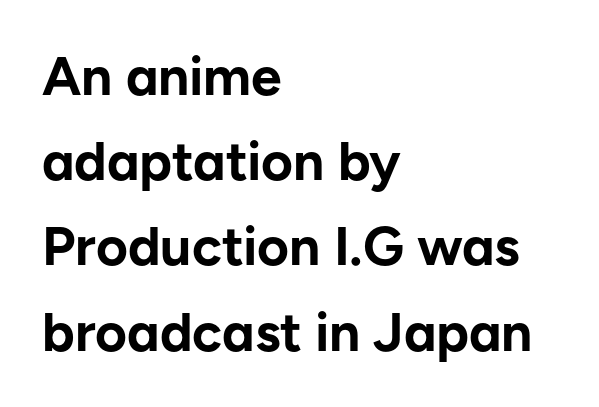
Character widths vary here, with narrow letters taking less room than wide ones. Designer's note — italics off, roman on. The foot of each line stays bare and open. Are there feet on the stems? There aren't — it's a sans. Each word holds together tightly as a unit, with standard inter-letter gaps.
